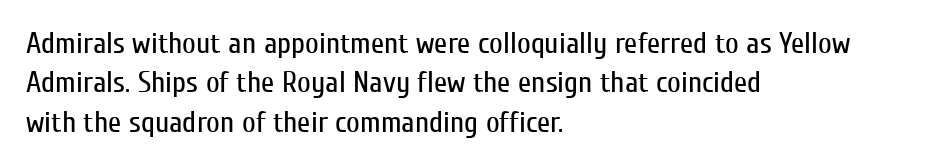
In terms of letterform style, serifs are entirely absent. Is the letter spacing exaggerated? No — it looks like the ordinary default. The lines are quadded left. Does the leading feel generous? No, just average. Descenders hang freely into open space. These lines were composed using upright roman letters.
